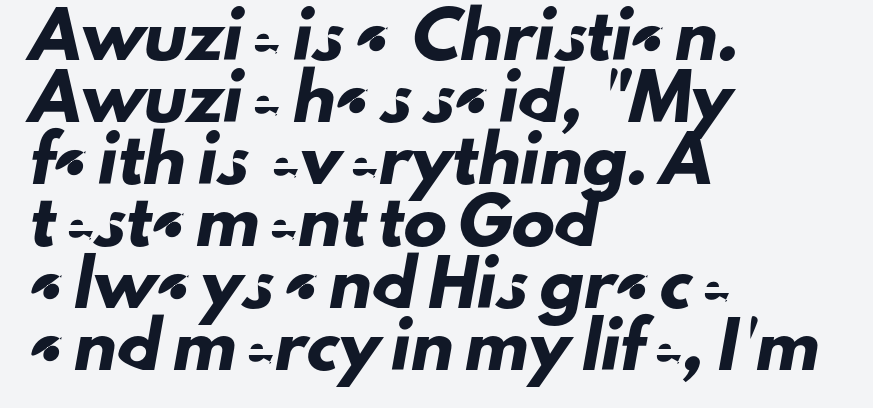
The image shows 43 px sans-serif type; set left-aligned, normal line spacing (1.44x), normal letter spacing, not underlined; low stroke contrast and a small x-height.
